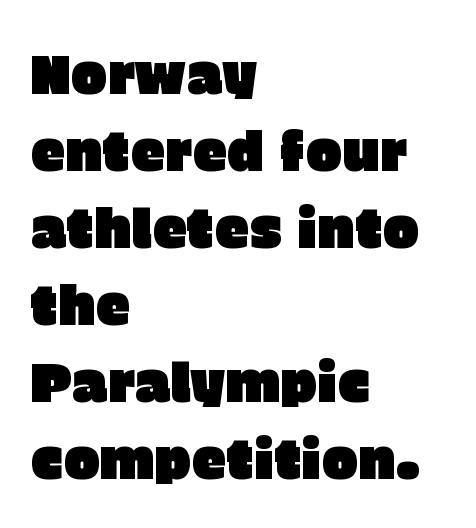
Between one letter and the next there's only the usual sliver of space. Is there any slant? The stems are plumb. Horizontally, the lines are justified to the leading edge only. Proportional: the letters do not fall into vertical columns.
